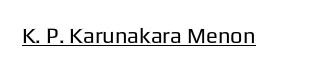
Q: Is the text bold? A: No.
Q: Is the text italic (slanted)? A: No, it is upright.
Q: Is the text underlined? A: Yes.
Q: Is the spacing between letters normal or unusually wide? A: Normal.
